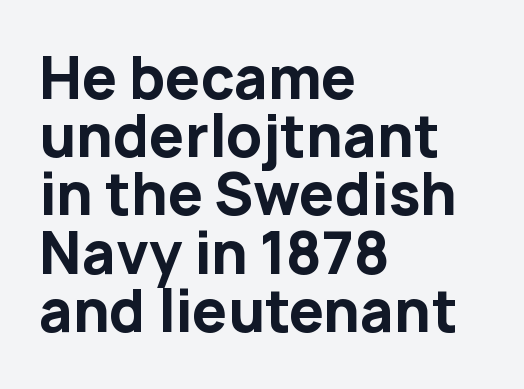
{"serif": "no", "italic": "no", "bold": "yes", "weight": "bold", "width": "normal", "stroke_contrast": "low", "x_height": "medium", "monospaced": "no", "underline": "no", "align": "left", "line_spacing": "tight", "line_spacing_ratio": 1.04, "letter_spacing": "normal", "letter_spacing_em": 0.0, "glyph_px": 56}
